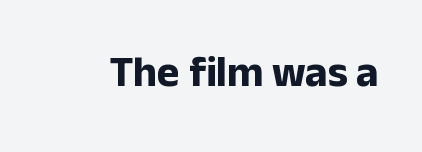
Q: Is the text bold? A: Yes.
Q: Is the text italic (slanted)? A: No, it is upright.
Q: Is the typeface a serif or a sans-serif typeface? A: Sans-serif.
Q: Is the text underlined? A: No.
Q: Is the spacing between letters normal or unusually wide? A: Normal.
Q: Width (condensed, normal, or wide)? A: Normal.
Q: Stroke contrast? A: Low.
Q: x-height? A: Medium.
Q: Monospaced? A: No.
